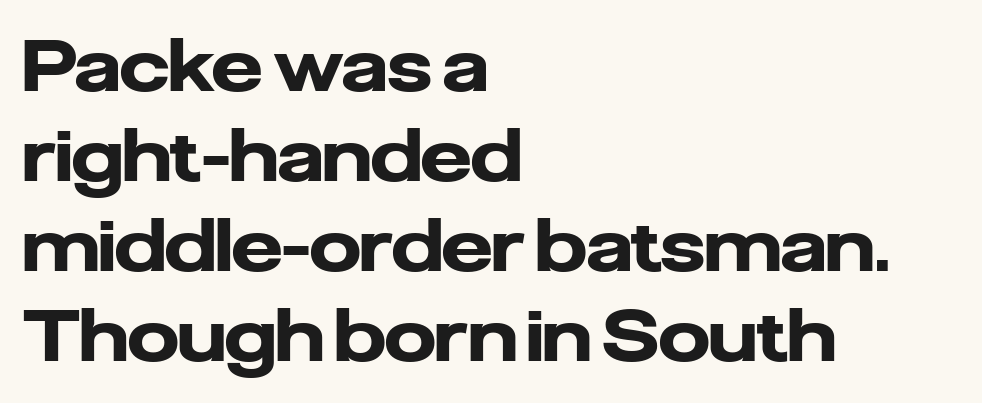
{"serif": "no", "italic": "no", "bold": "yes", "weight": "heavy", "width": "normal", "stroke_contrast": "low", "x_height": "medium", "monospaced": "no", "underline": "no", "align": "left", "line_spacing": "normal", "line_spacing_ratio": 1.25, "letter_spacing": "normal", "letter_spacing_em": 0.0, "glyph_px": 72}
